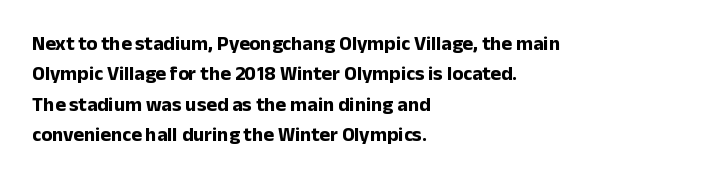
The image shows 20 px bold type, upright; set left-aligned, normal line spacing (1.52x), normal letter spacing, not underlined.
